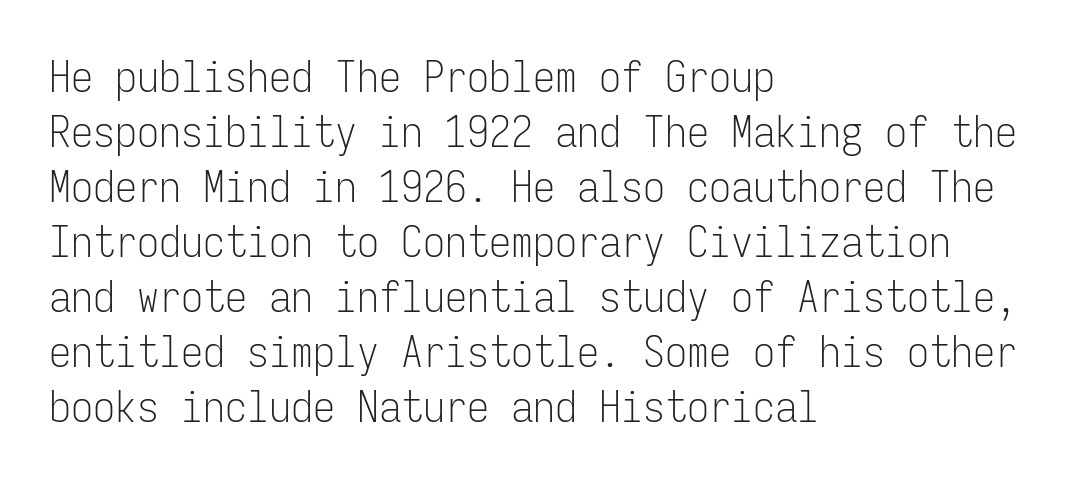
{"serif": "no", "italic": "no", "bold": "no", "weight": "light", "width": "condensed", "stroke_contrast": "low", "x_height": "medium", "monospaced": "yes", "underline": "no", "align": "left", "line_spacing": "normal", "line_spacing_ratio": 1.25, "letter_spacing": "normal", "letter_spacing_em": 0.0, "glyph_px": 44}
